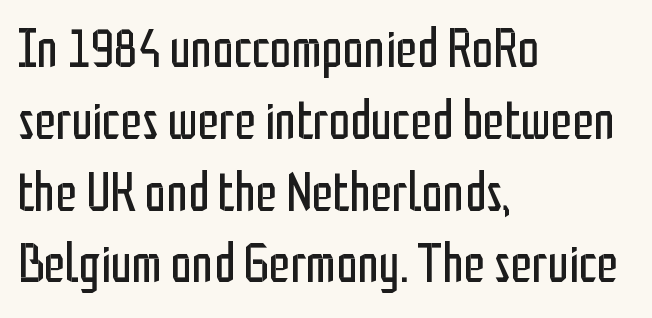
The setting favours the left margin, as ordinary paragraphs usually do. Compared with a typical body face, this is equally light or lighter still. Any mark beneath the type? The region is blank. The passage shown has conventional tracking throughout.
